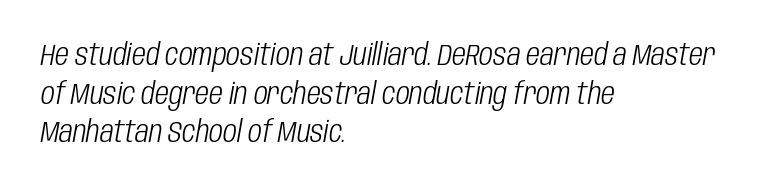
Q: Is the text bold? A: No.
Q: Is the text italic (slanted)? A: Yes, it leans right by about 10 degrees.
Q: Is the text underlined? A: No.
Q: How is the paragraph aligned? A: Left-aligned.
Q: Is the spacing between letters normal or unusually wide? A: Normal.
Q: Is the spacing between lines tight, normal or loose? A: Normal.
Q: Width (condensed, normal, or wide)? A: Condensed.
Q: Stroke contrast? A: Low.
Q: x-height? A: Large.
Q: Monospaced? A: No.
